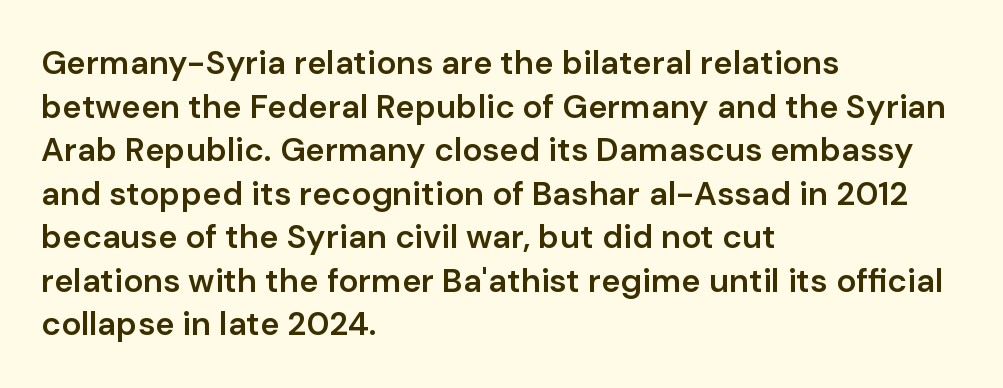
The image shows 33 px semibold sans-serif type, upright; set left-aligned, normal line spacing (1.32x), normal letter spacing, not underlined; low stroke contrast and a medium x-height.
